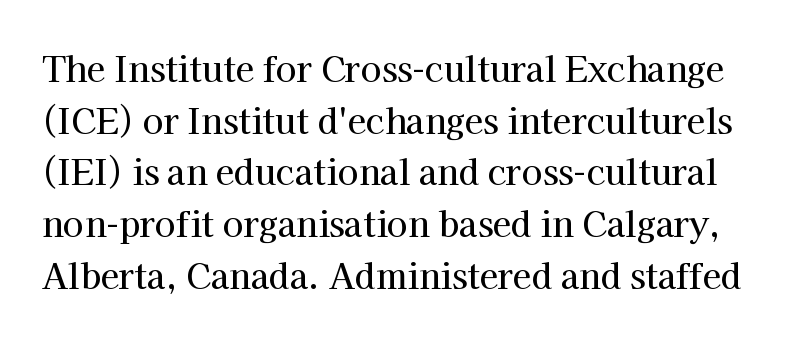
{"serif": "yes", "italic": "no", "width": "normal", "stroke_contrast": "high", "x_height": "medium", "monospaced": "no", "underline": "no", "line_spacing": "normal", "line_spacing_ratio": 1.52, "letter_spacing": "normal", "letter_spacing_em": 0.0, "glyph_px": 34}
